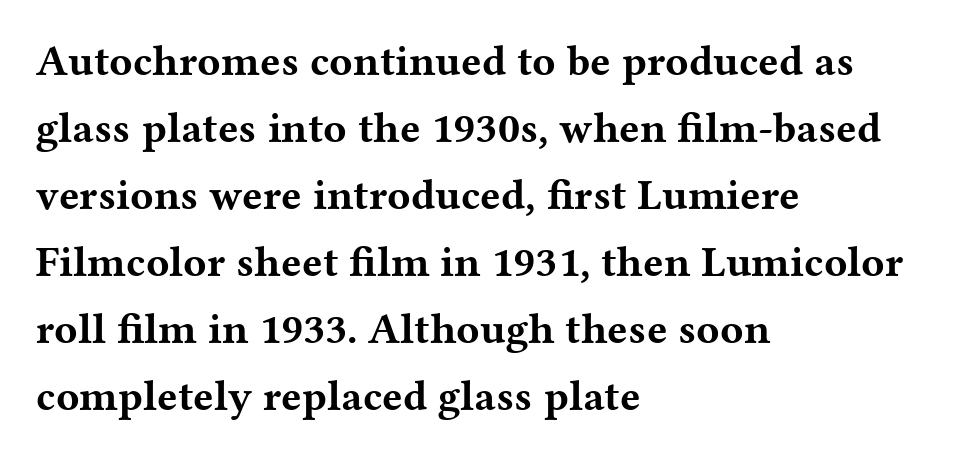
Designer's note — italics off, roman on. A full-strength bold gives these letters their thick strokes. Observe the serifs anchoring each vertical stroke in this sample. Quick note: underline off. Is this a fixed-width face? No — the glyphs have proportional, varying widths. No extra tracking has been applied to these lines.
